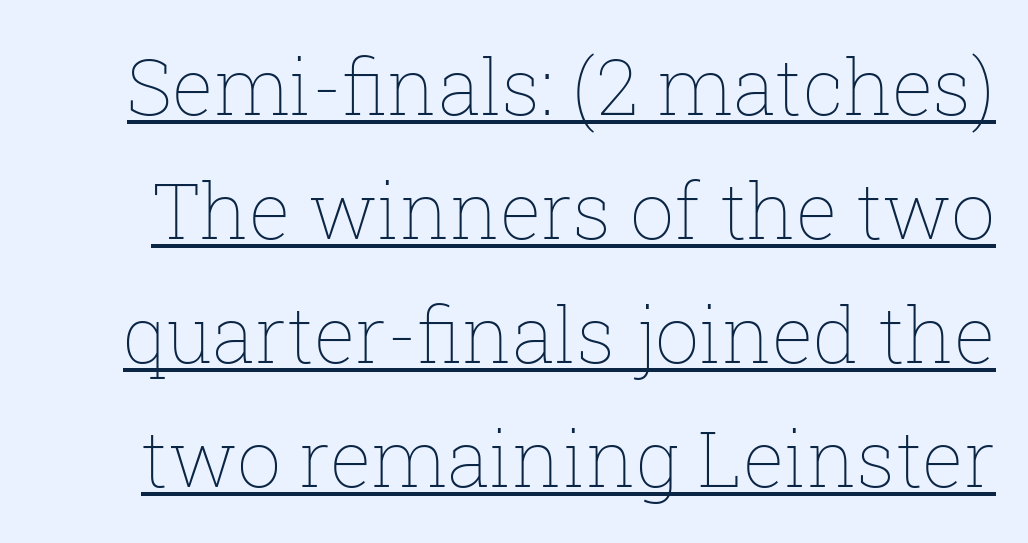
The image shows 78 px thin type, upright; set normal line spacing (1.59x), normal letter spacing, underlined; low stroke contrast and a medium x-height.
